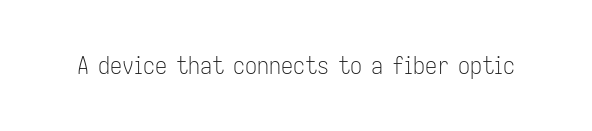
The image shows 24 px text type, upright; set normal letter spacing, not underlined.
